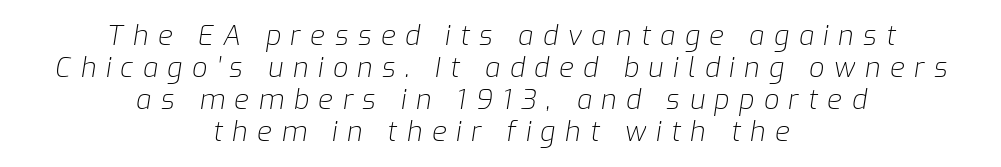
{"italic": "yes", "lean": "right", "slant_degrees": 9, "bold": "no", "underline": "no", "align": "center", "line_spacing_ratio": 1.18, "letter_spacing": "wide", "letter_spacing_em": 0.35, "glyph_px": 27}
